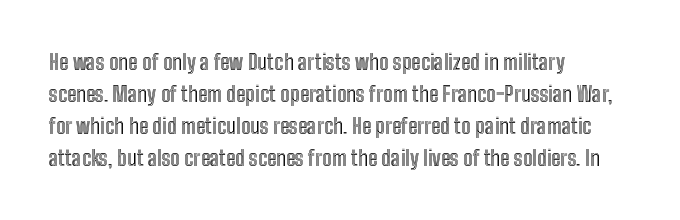
Spacing between characters is what you'd get straight out of the box. This sample is left-justified, so line endings fall wherever the words run out. Has an underline been added? It has not. Evenly set lines give the paragraph a standard silhouette. You can tell it's not italic because the verticals are truly vertical.
